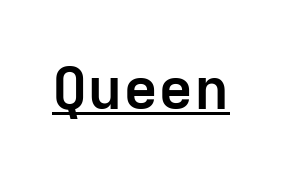
Q: Is the text bold? A: Yes.
Q: Is the text italic (slanted)? A: No, it is upright.
Q: Is the typeface a serif or a sans-serif typeface? A: Sans-serif.
Q: Is the text underlined? A: Yes.
Q: Is the spacing between letters normal or unusually wide? A: Normal.
Q: Width (condensed, normal, or wide)? A: Normal.
Q: Stroke contrast? A: Low.
Q: x-height? A: Medium.
Q: Monospaced? A: Yes.
